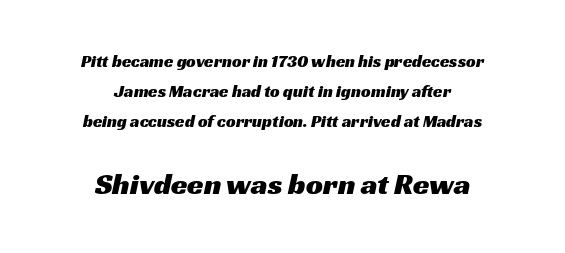
Does extra space separate the letters? No, they use regular spacing. The whitespace from short lines is split evenly between both sides. The rendering shows plain stroke endings on the letterforms — a sans-serif design. The composition opens small and finishes big. The zone under the glyphs is completely vacant. The rendering uses natural spacing where letterforms have individual widths.
